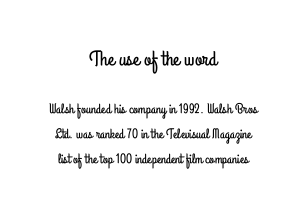
{"italic": "no", "underline": "no", "align": "center", "line_spacing_ratio": 1.78, "letter_spacing": "normal", "letter_spacing_em": 0.0, "larger_block": "first", "size_ratio": 1.5, "glyph_px": 21}
